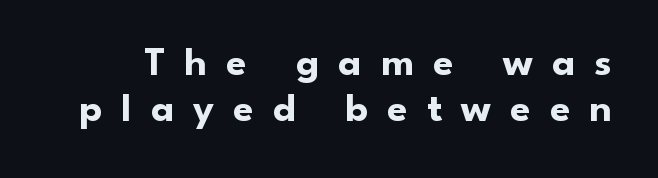
The image shows 41 px bold sans-serif type, upright; set tight line spacing (1.13x), unusually wide letter spacing (+0.47 em), not underlined; low stroke contrast and a small x-height.
